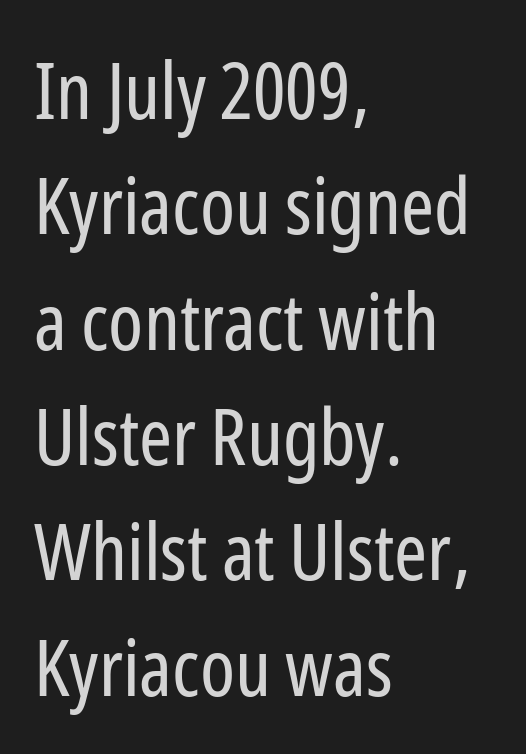
The image shows 79 px regular-weight, condensed sans-serif type, upright; set left-aligned, normal line spacing (1.46x), normal letter spacing, not underlined; low stroke contrast and a medium x-height.
